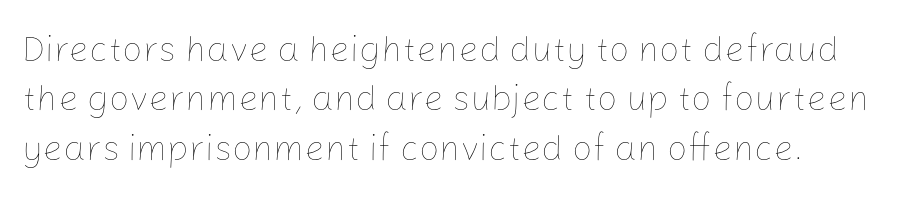
Summary of weight: not heavy and not bold. Vertically, the passage feels balanced, rows spaced as you'd expect. A roman cut, with each character standing at attention. Honestly, the letter spacing is just normal — you wouldn't notice it. Note the varied advance widths — an 'i' is clearly narrower than an 'm'.
